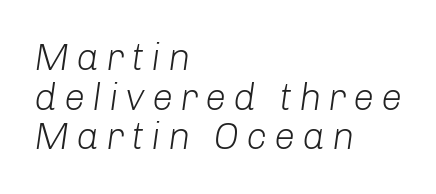
{"italic": "yes", "lean": "right", "slant_degrees": 8, "bold": "no", "weight": "light", "width": "normal", "stroke_contrast": "low", "x_height": "medium", "monospaced": "no", "underline": "no", "align": "left", "line_spacing": "tight", "line_spacing_ratio": 1.04, "glyph_px": 38}
